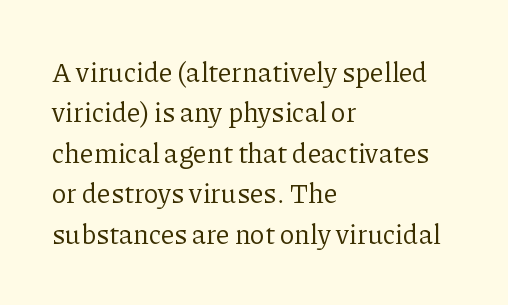
The passage shown stacks its lines at a standard gap. Students, note that the glyphs here touch the page at normal intervals. This reads as an unemphasized weight, regular at the heaviest. Typeset ragged right — the left edge is the straight one. No italicization has been applied; the sample stays upright.
